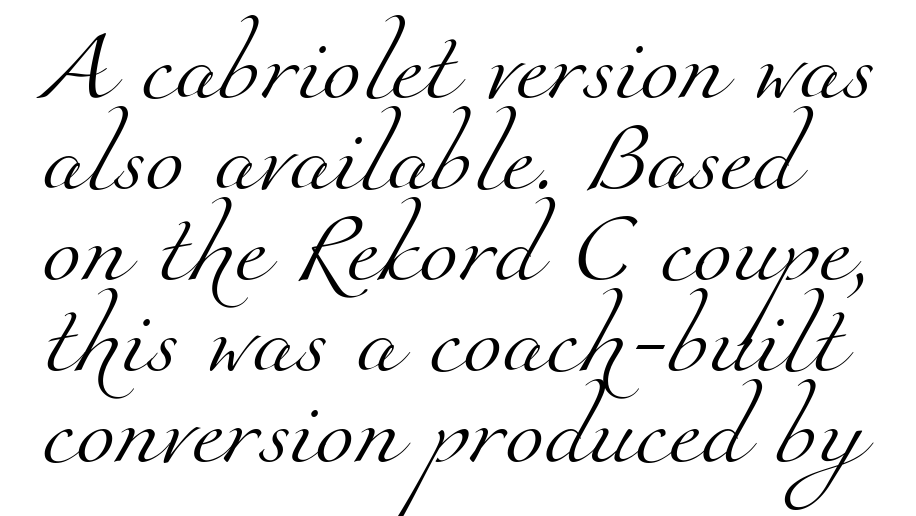
{"serif": "yes", "bold": "no", "weight": "light", "width": "normal", "stroke_contrast": "medium", "x_height": "small", "monospaced": "no", "underline": "no", "line_spacing": "normal", "line_spacing_ratio": 1.28, "letter_spacing": "normal", "letter_spacing_em": 0.0, "glyph_px": 71}
